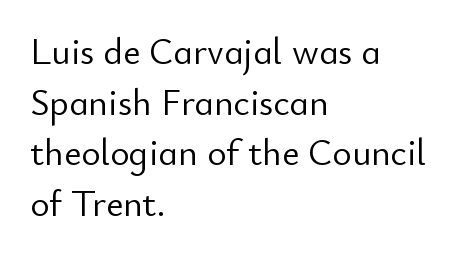
{"serif": "no", "italic": "no", "bold": "no", "weight": "light", "width": "normal", "stroke_contrast": "low", "x_height": "small", "monospaced": "no", "underline": "no", "align": "left", "line_spacing": "normal", "line_spacing_ratio": 1.37, "letter_spacing": "normal", "letter_spacing_em": 0.0, "glyph_px": 37}
